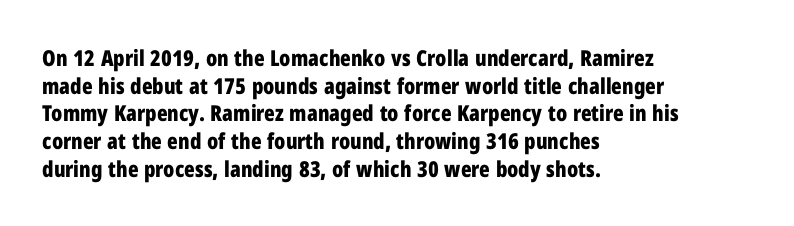
Q: Is the text bold? A: Yes.
Q: Is the text italic (slanted)? A: No, it is upright.
Q: Is the text underlined? A: No.
Q: How is the paragraph aligned? A: Left-aligned.
Q: Is the spacing between letters normal or unusually wide? A: Normal.
Q: Is the spacing between lines tight, normal or loose? A: Normal.
